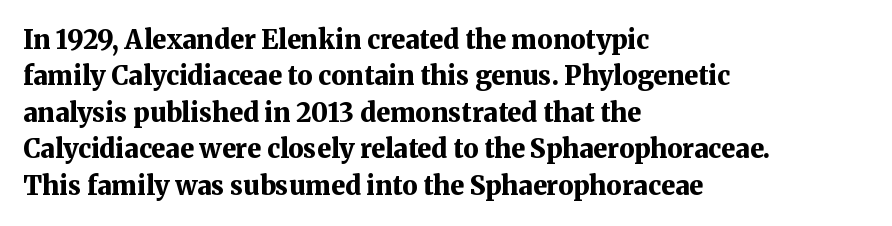
Q: Is the text bold? A: Yes.
Q: Is the text italic (slanted)? A: No, it is upright.
Q: Is the text underlined? A: No.
Q: How is the paragraph aligned? A: Left-aligned.
Q: Is the spacing between letters normal or unusually wide? A: Normal.
Q: Is the spacing between lines tight, normal or loose? A: Normal.
